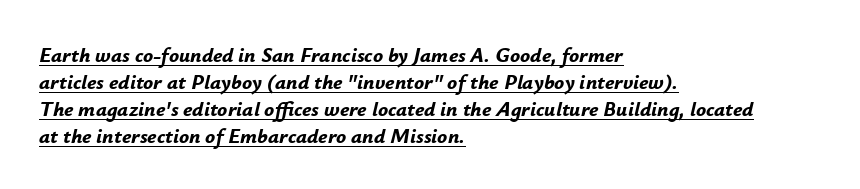
Q: Is the text bold? A: Yes.
Q: Is the text italic (slanted)? A: Yes, it leans right by about 12 degrees.
Q: Is the text underlined? A: Yes.
Q: How is the paragraph aligned? A: Left-aligned.
Q: Is the spacing between letters normal or unusually wide? A: Normal.
Q: Is the spacing between lines tight, normal or loose? A: Normal.
